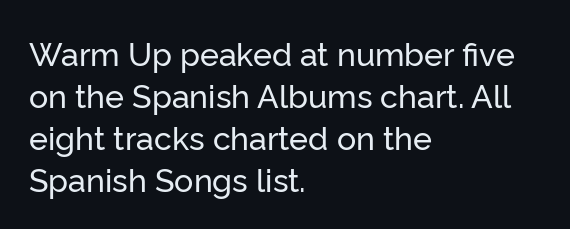
The image shows 32 px sans-serif type, upright; set left-aligned, normal line spacing (1.31x), normal letter spacing, not underlined; low stroke contrast and a medium x-height.
